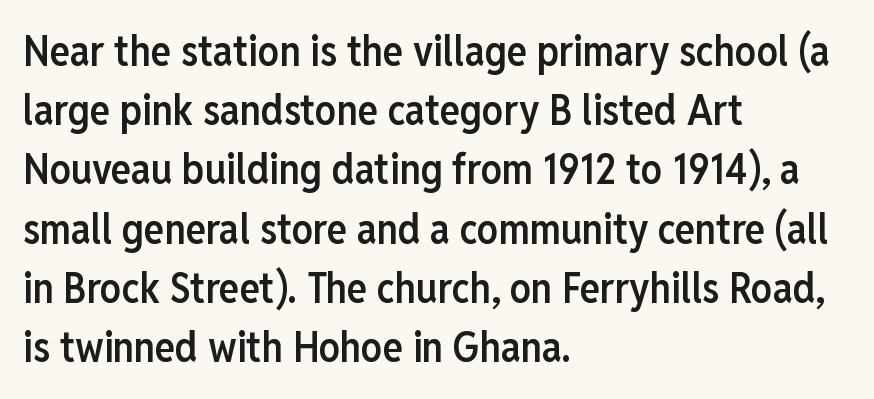
{"serif": "no", "italic": "no", "bold": "semi", "weight": "semibold", "width": "condensed", "stroke_contrast": "low", "x_height": "medium", "monospaced": "no", "underline": "no", "align": "left", "line_spacing": "normal", "line_spacing_ratio": 1.41, "letter_spacing": "normal", "letter_spacing_em": 0.0, "glyph_px": 42}
